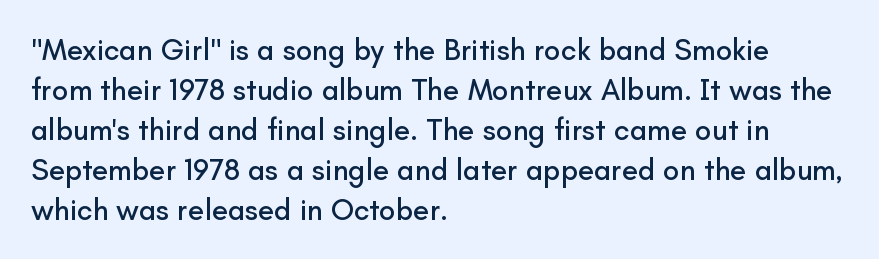
Q: Is the text italic (slanted)? A: No, it is upright.
Q: Is the typeface a serif or a sans-serif typeface? A: Sans-serif.
Q: Is the text underlined? A: No.
Q: How is the paragraph aligned? A: Left-aligned.
Q: Is the spacing between letters normal or unusually wide? A: Normal.
Q: Is the spacing between lines tight, normal or loose? A: Normal.
Q: Width (condensed, normal, or wide)? A: Normal.
Q: Stroke contrast? A: Low.
Q: x-height? A: Small.
Q: Monospaced? A: No.
